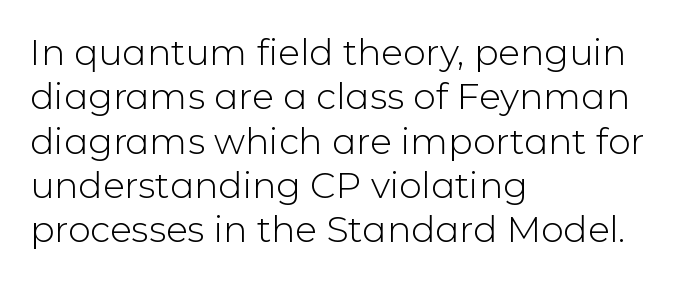
The image shows 36 px light sans-serif type, upright; set left-aligned, line spacing 1.23x, normal letter spacing, not underlined; low stroke contrast and a medium x-height.
